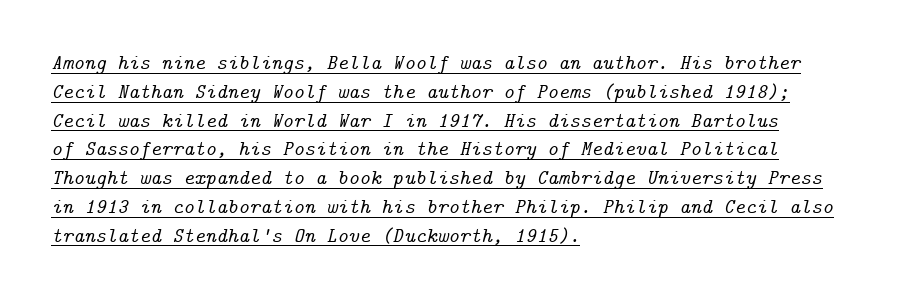
{"italic": "yes", "lean": "right", "slant_degrees": 14, "underline": "yes", "align": "left", "line_spacing": "normal", "line_spacing_ratio": 1.37, "letter_spacing": "normal", "letter_spacing_em": 0.0, "glyph_px": 21}
